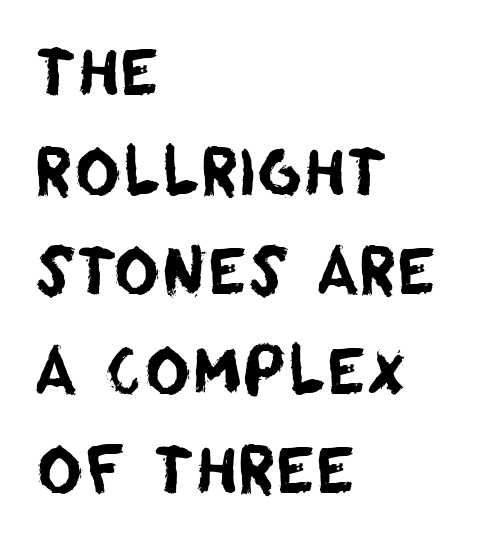
The area under the type is left untouched. Each letter's strokes conclude bluntly, with no projecting serifs. Character widths vary here, with narrow letters taking less room than wide ones. The letters sit at their default tracking, neither squeezed nor spread. The rows are spaced the way most documents space them.
